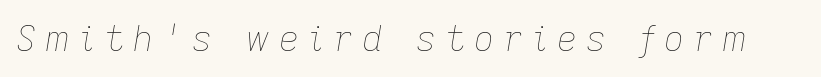
Q: Is the text bold? A: No.
Q: Is the text italic (slanted)? A: Yes, it leans right by about 9 degrees.
Q: Is the text underlined? A: No.
Q: Is the spacing between letters normal or unusually wide? A: Unusually wide.
Q: Width (condensed, normal, or wide)? A: Normal.
Q: Stroke contrast? A: Low.
Q: x-height? A: Medium.
Q: Monospaced? A: No.
